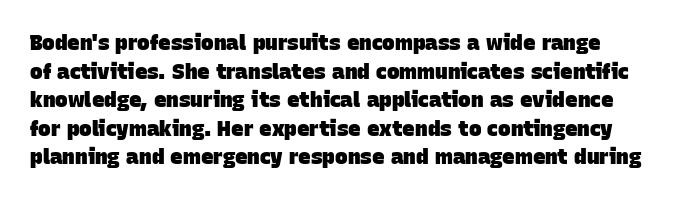
Q: Is the text bold? A: Yes.
Q: Is the text underlined? A: No.
Q: Is the spacing between letters normal or unusually wide? A: Normal.
Q: Is the spacing between lines tight, normal or loose? A: Normal.
